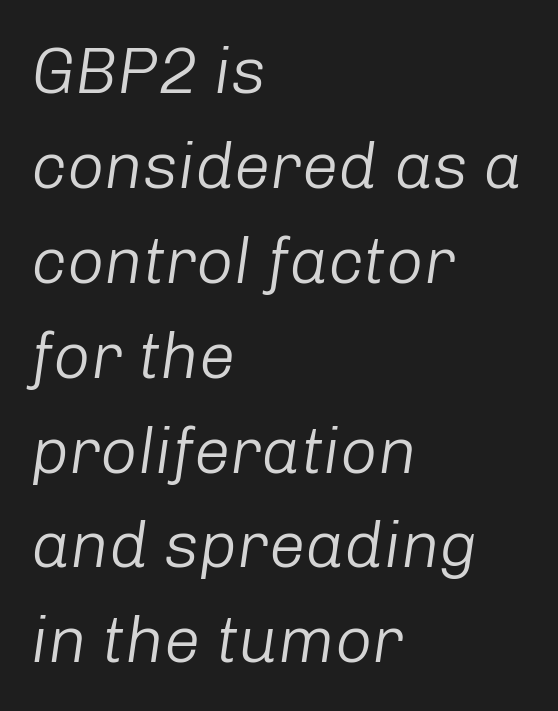
The image shows 65 px light type, italic (leaning right); set left-aligned, normal line spacing (1.46x), normal letter spacing, not underlined; low stroke contrast and a medium x-height.
